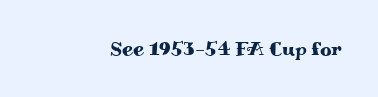
The image shows 20 px text type, upright; set normal letter spacing, not underlined.
